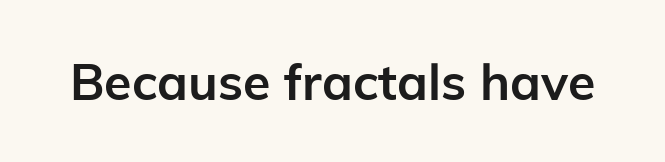
{"serif": "no", "italic": "no", "bold": "yes", "weight": "semibold", "width": "normal", "stroke_contrast": "low", "x_height": "medium", "monospaced": "no", "underline": "no", "letter_spacing": "normal", "letter_spacing_em": 0.0, "glyph_px": 50}
